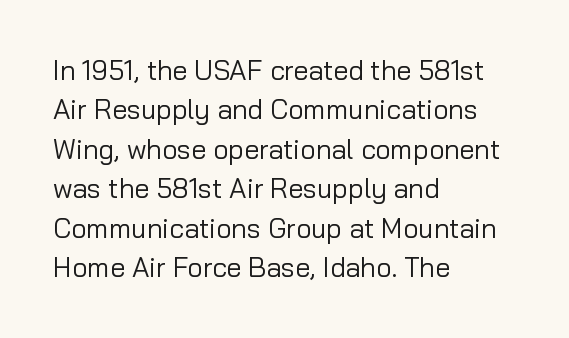
Q: Is the text bold? A: No.
Q: Is the text italic (slanted)? A: No, it is upright.
Q: Is the text underlined? A: No.
Q: How is the paragraph aligned? A: Left-aligned.
Q: Is the spacing between letters normal or unusually wide? A: Normal.
Q: Is the spacing between lines tight, normal or loose? A: Normal.
